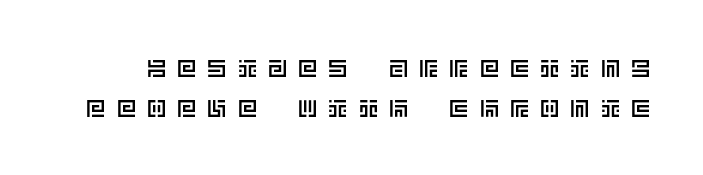
Q: Is the text italic (slanted)? A: No, it is upright.
Q: Is the text underlined? A: No.
Q: Is the spacing between letters normal or unusually wide? A: Unusually wide.
Q: Is the spacing between lines tight, normal or loose? A: Normal.
